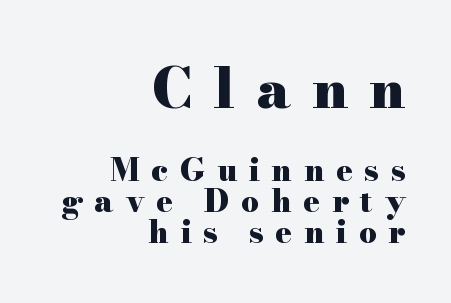
Typesetter's note — upper block bumped up in size, lower block left smaller. The font's upright variant was chosen for this text. Look at the tracking — it's clearly loosened, letters drifting apart. Leading: reduced. In terms of letterform style, serifs are clearly present. You could not count columns in this text — the font is proportionally spaced.
